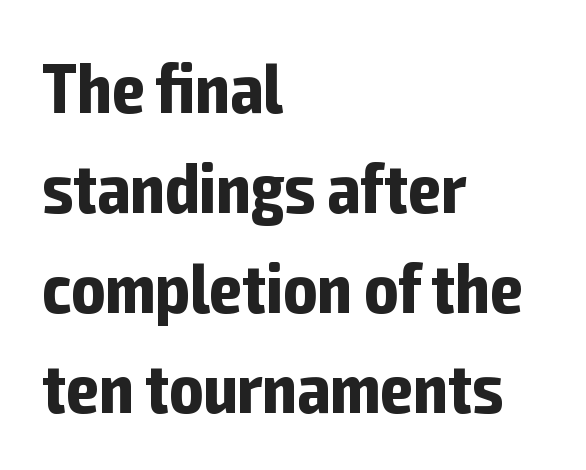
Q: Is the text bold? A: Yes.
Q: Is the text italic (slanted)? A: No, it is upright.
Q: Is the typeface a serif or a sans-serif typeface? A: Sans-serif.
Q: Is the text underlined? A: No.
Q: How is the paragraph aligned? A: Left-aligned.
Q: Is the spacing between letters normal or unusually wide? A: Normal.
Q: Is the spacing between lines tight, normal or loose? A: Normal.
Q: Width (condensed, normal, or wide)? A: Condensed.
Q: Stroke contrast? A: Low.
Q: x-height? A: Medium.
Q: Monospaced? A: No.
